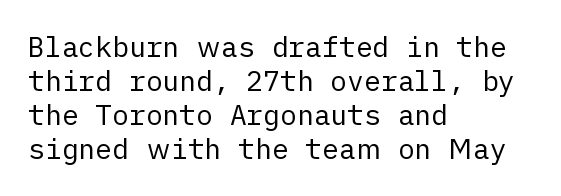
{"serif": "no", "italic": "no", "bold": "no", "weight": "regular", "width": "normal", "stroke_contrast": "low", "x_height": "medium", "underline": "no", "align": "left", "line_spacing_ratio": 1.22, "letter_spacing": "normal", "letter_spacing_em": 0.0, "glyph_px": 28}
